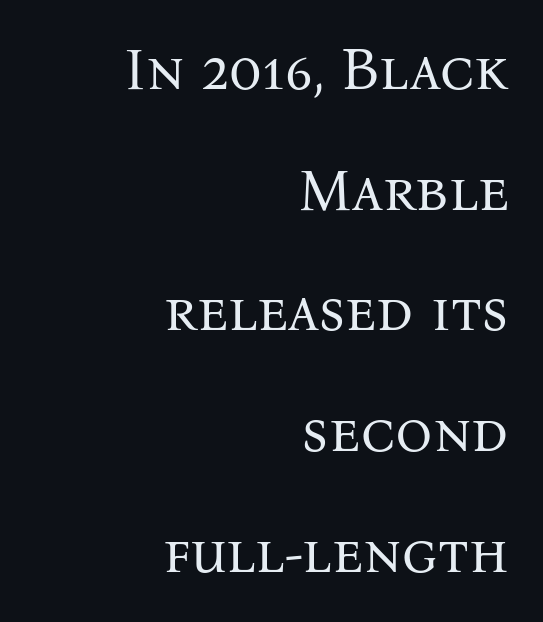
Q: Is the text bold? A: No.
Q: Is the text italic (slanted)? A: No, it is upright.
Q: Is the typeface a serif or a sans-serif typeface? A: Serif.
Q: Is the text underlined? A: No.
Q: How is the paragraph aligned? A: Right-aligned.
Q: Is the spacing between letters normal or unusually wide? A: Normal.
Q: Is the spacing between lines tight, normal or loose? A: Loose.
Q: Width (condensed, normal, or wide)? A: Normal.
Q: Stroke contrast? A: Medium.
Q: x-height? A: Medium.
Q: Monospaced? A: No.
